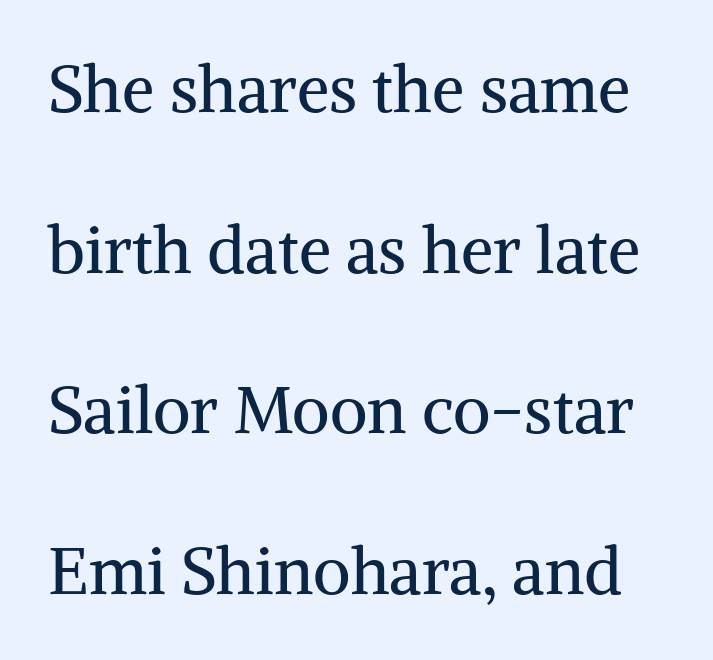
In terms of letterspacing, this is plain default setting. Regarding serifs, this sample has them. Stem width sits at or under what a default text font uses. Check the space under the baseline: it is left empty.
